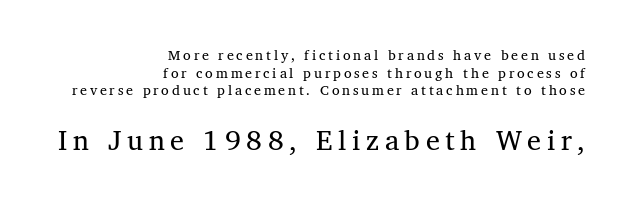
The space between consecutive lines is moderate. Here the designer chose a conventional face with non-uniform glyph widths. The ragged edge is on the left, which tells us the setting is flush right. Each stroke keeps to a modest, everyday thickness or less. Little horizontal feet cap the strokes, marking this as serif type. Does the bottom block carry the larger type? Yes, it does.
